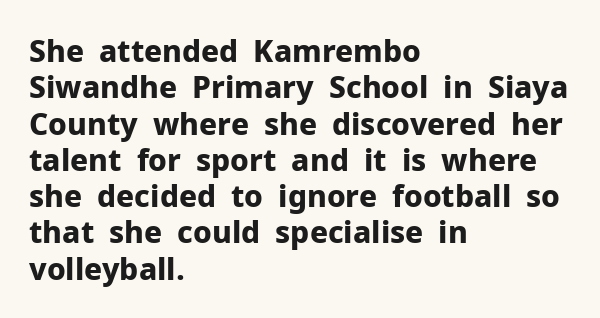
{"serif": "no", "italic": "no", "bold": "yes", "weight": "bold", "width": "normal", "stroke_contrast": "low", "x_height": "medium", "monospaced": "no", "underline": "no", "align": "left", "line_spacing_ratio": 1.21, "letter_spacing": "normal", "letter_spacing_em": 0.0, "glyph_px": 30}
